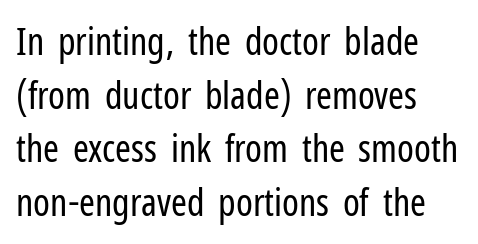
{"serif": "no", "italic": "no", "bold": "no", "weight": "regular", "width": "condensed", "stroke_contrast": "low", "x_height": "medium", "monospaced": "no", "underline": "no", "align": "left", "line_spacing": "normal", "line_spacing_ratio": 1.41, "letter_spacing": "normal", "letter_spacing_em": 0.0, "glyph_px": 38}
